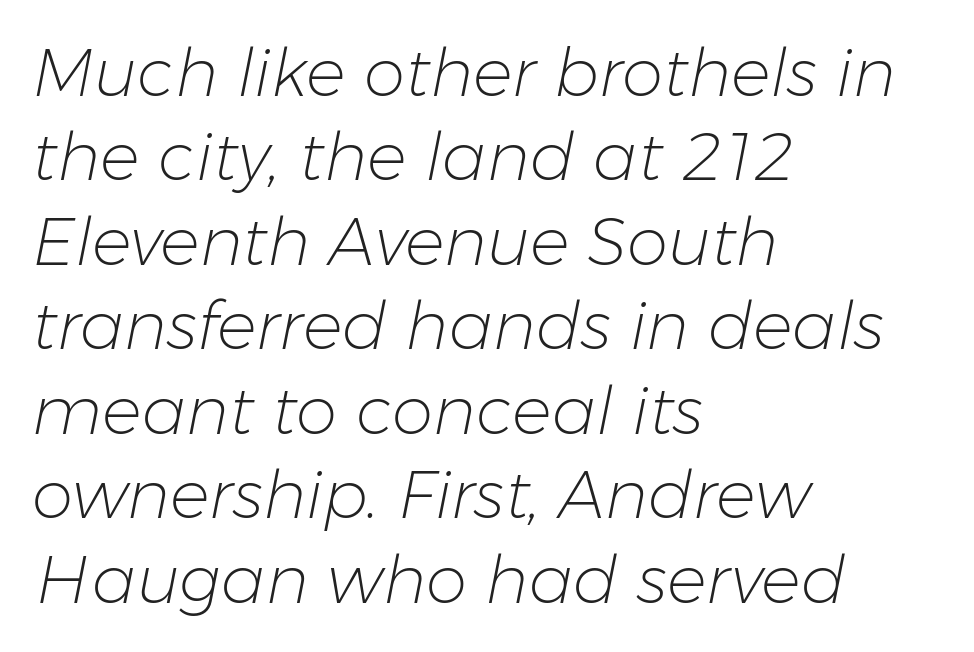
Q: Is the text bold? A: No.
Q: Is the text italic (slanted)? A: Yes, it leans right by about 11 degrees.
Q: Is the text underlined? A: No.
Q: How is the paragraph aligned? A: Left-aligned.
Q: Is the spacing between letters normal or unusually wide? A: Normal.
Q: Is the spacing between lines tight, normal or loose? A: Normal.
Q: Width (condensed, normal, or wide)? A: Normal.
Q: Stroke contrast? A: Low.
Q: x-height? A: Medium.
Q: Monospaced? A: No.
